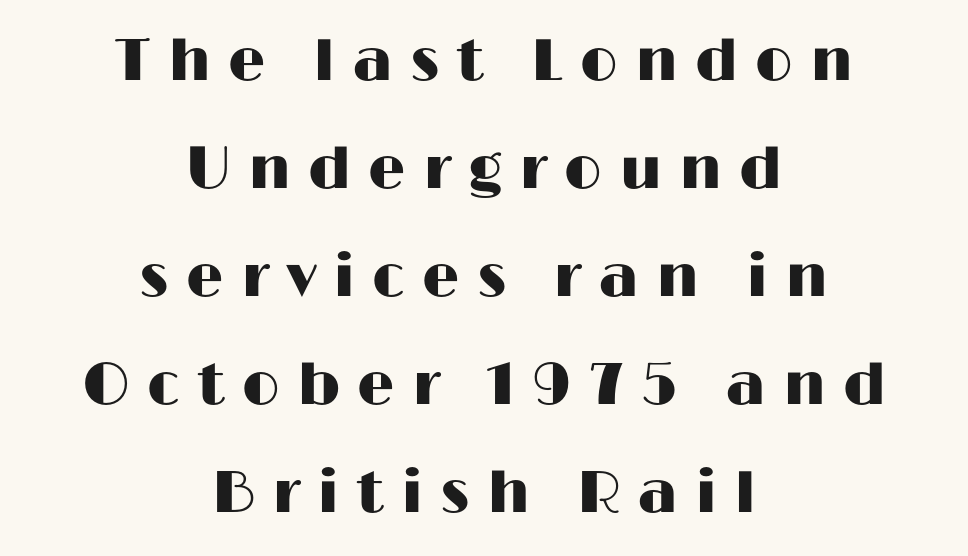
Q: Is the text italic (slanted)? A: No, it is upright.
Q: Is the typeface a serif or a sans-serif typeface? A: Sans-serif.
Q: Is the text underlined? A: No.
Q: How is the paragraph aligned? A: Centered.
Q: Is the spacing between letters normal or unusually wide? A: Unusually wide.
Q: Width (condensed, normal, or wide)? A: Wide.
Q: Stroke contrast? A: High.
Q: x-height? A: Medium.
Q: Monospaced? A: No.
